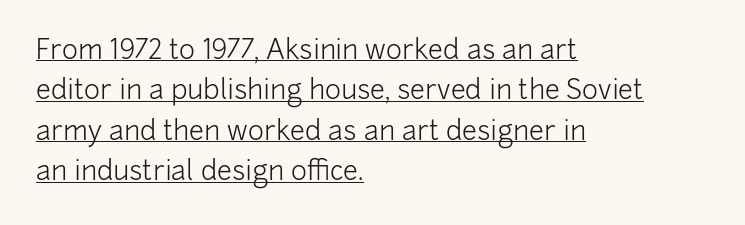
You can see a thin bar hugging the bottom of the glyphs. The rendering keeps characters at their native spacing. Letters have the restrained weight of plain body copy at most. No italicization has been applied; the sample stays upright. What's the leading like? Ordinary, nothing unusual.
